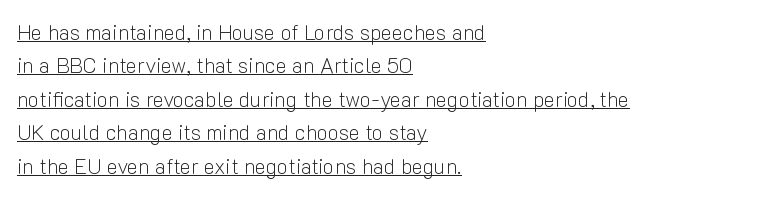
Notice how the stems are strictly vertical — no italics here. Does the leading feel generous? No, just average. How are the letters spaced? Ordinarily, with no added tracking. Is the block centered? No — it sits flush against the left margin.
